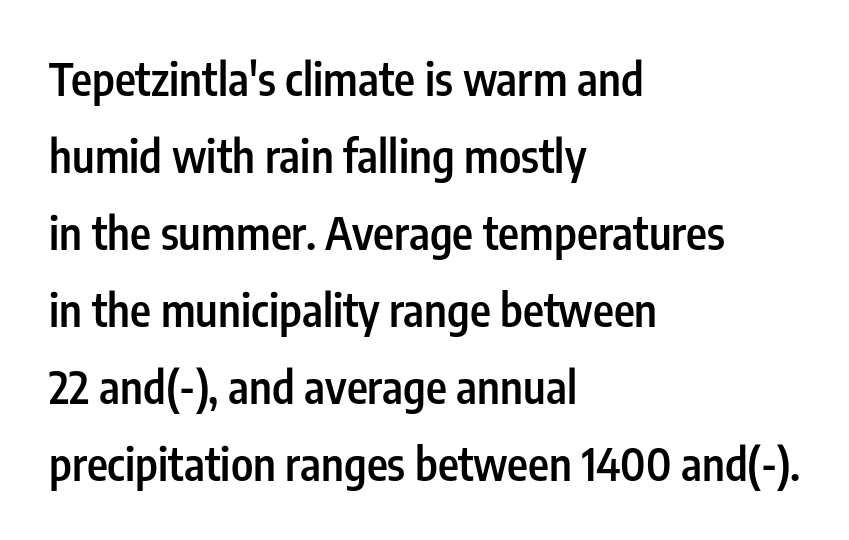
Q: Is the text bold? A: Semi-bold.
Q: Is the text italic (slanted)? A: No, it is upright.
Q: Is the typeface a serif or a sans-serif typeface? A: Sans-serif.
Q: Is the text underlined? A: No.
Q: How is the paragraph aligned? A: Left-aligned.
Q: Is the spacing between letters normal or unusually wide? A: Normal.
Q: Width (condensed, normal, or wide)? A: Condensed.
Q: Stroke contrast? A: Low.
Q: x-height? A: Medium.
Q: Monospaced? A: No.
